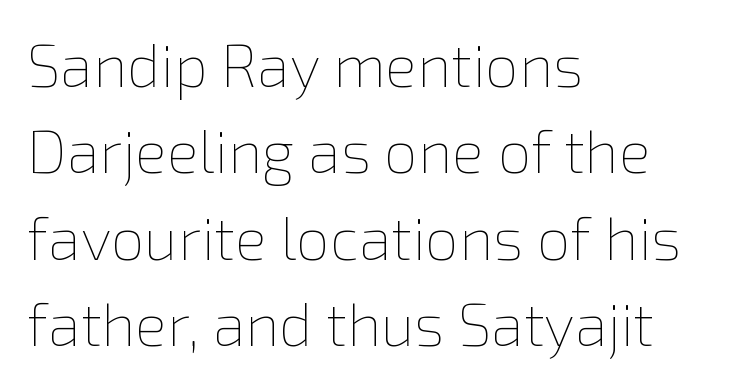
Looks like regular typesetting: each glyph gets only the width it needs. How would I describe the line gaps? Plain and ordinary. Where is the straight margin? On the left. There is no visible air inserted between adjacent glyphs.
